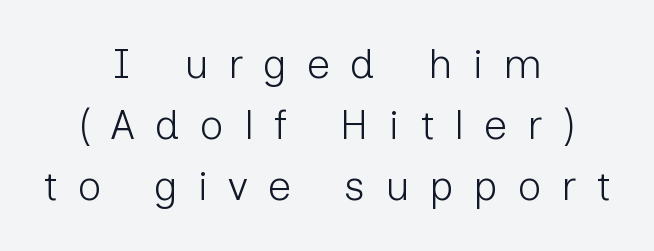
Q: Is the text bold? A: No.
Q: Is the text italic (slanted)? A: No, it is upright.
Q: Is the typeface a serif or a sans-serif typeface? A: Sans-serif.
Q: Is the text underlined? A: No.
Q: How is the paragraph aligned? A: Centered.
Q: Is the spacing between letters normal or unusually wide? A: Unusually wide.
Q: Is the spacing between lines tight, normal or loose? A: Normal.
Q: Width (condensed, normal, or wide)? A: Normal.
Q: Stroke contrast? A: Low.
Q: x-height? A: Medium.
Q: Monospaced? A: No.
